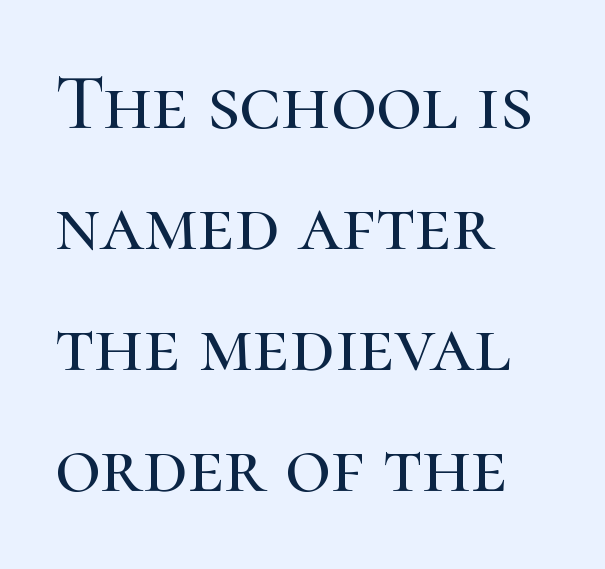
The image shows 79 px serif type, upright; set left-aligned, normal line spacing (1.53x), normal letter spacing, not underlined; high stroke contrast and a medium x-height.
